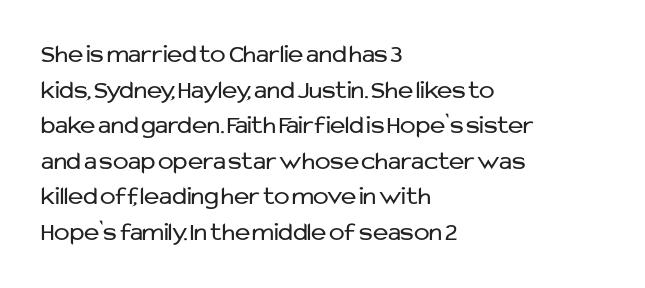
The image shows 26 px text type, upright; set left-aligned, normal line spacing (1.37x), normal letter spacing, not underlined.
